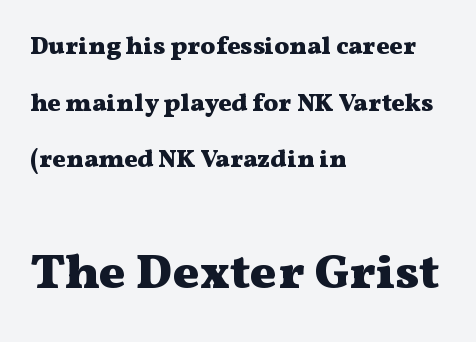
Spacing verdict: proportional, widths tailored to each character. Posture: upright roman. Leading: increased. Does the weight exceed regular? Yes, all the way to bold. Horizontal alignment here is leftward, the default for most running prose. Look at the glyph heights: the lower group is clearly the bigger setting.
